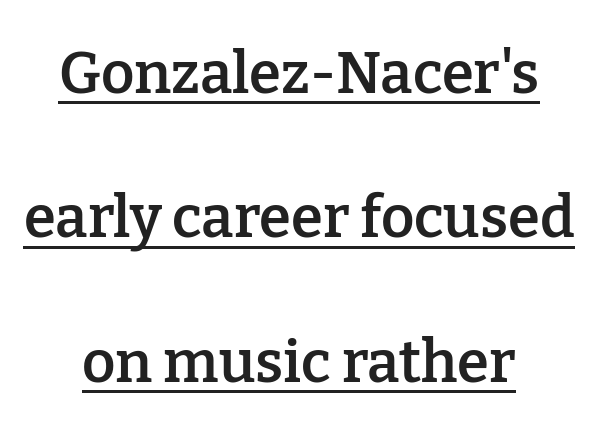
The font's upright variant was chosen for this text. Like a heading marked for emphasis, these lines bear an underscore. Does the type have serifs? Yes, each stem ends in a small foot. No extra tracking has been applied to these lines. Leading is clearly above the norm, producing a sparse column. Is this a fixed-width face? No — the glyphs have proportional, varying widths.
